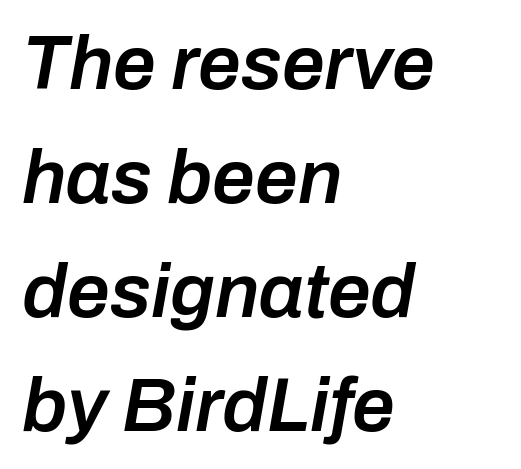
The image shows 76 px semibold type, italic (leaning right); set left-aligned, normal line spacing (1.5x), normal letter spacing, not underlined; low stroke contrast and a medium x-height.
